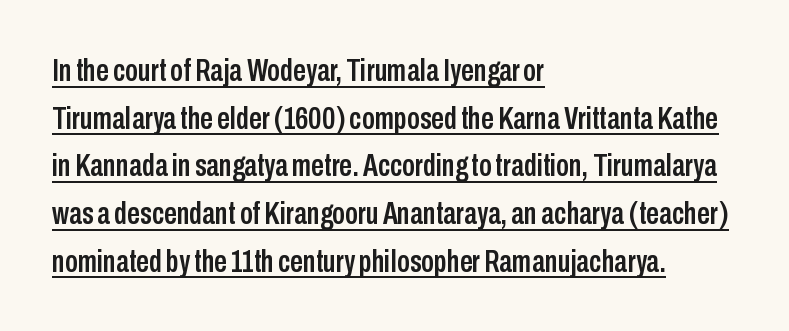
{"serif": "no", "italic": "no", "width": "condensed", "stroke_contrast": "low", "x_height": "medium", "monospaced": "no", "underline": "yes", "align": "left", "line_spacing": "normal", "line_spacing_ratio": 1.49, "letter_spacing": "normal", "letter_spacing_em": 0.0, "glyph_px": 32}
